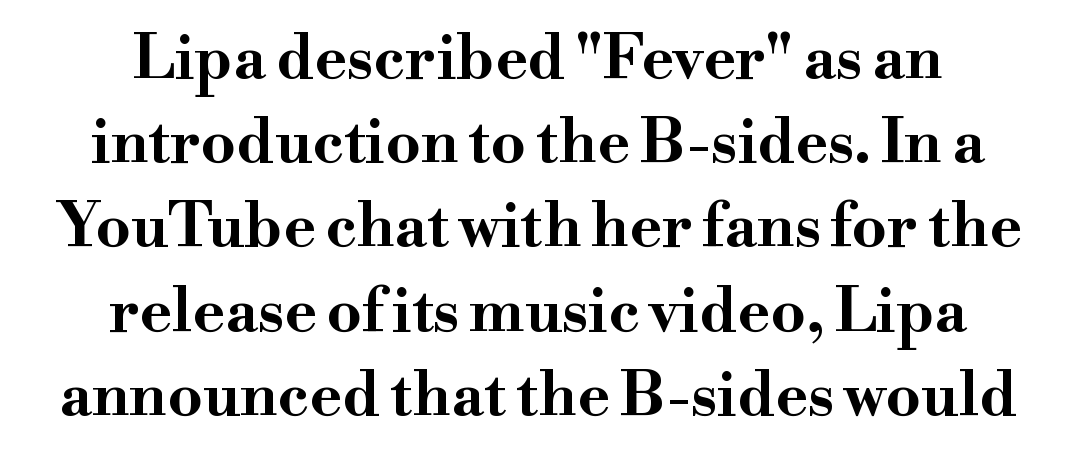
Q: Is the text bold? A: Yes.
Q: Is the text italic (slanted)? A: No, it is upright.
Q: Is the typeface a serif or a sans-serif typeface? A: Serif.
Q: Is the text underlined? A: No.
Q: How is the paragraph aligned? A: Centered.
Q: Is the spacing between letters normal or unusually wide? A: Normal.
Q: Is the spacing between lines tight, normal or loose? A: Normal.
Q: Width (condensed, normal, or wide)? A: Wide.
Q: Stroke contrast? A: High.
Q: x-height? A: Small.
Q: Monospaced? A: No.
